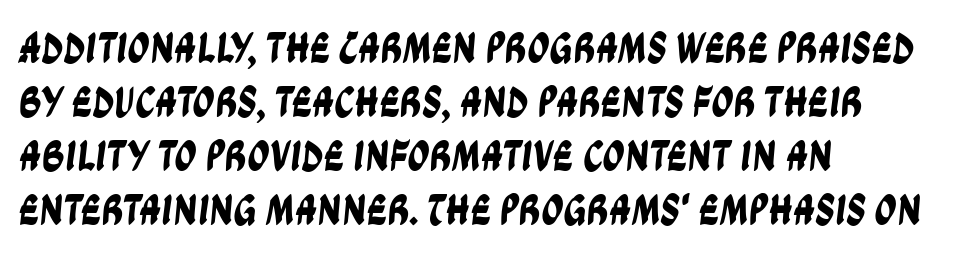
Q: Is the typeface a serif or a sans-serif typeface? A: Sans-serif.
Q: Is the text underlined? A: No.
Q: How is the paragraph aligned? A: Left-aligned.
Q: Is the spacing between letters normal or unusually wide? A: Normal.
Q: Width (condensed, normal, or wide)? A: Condensed.
Q: Stroke contrast? A: Low.
Q: x-height? A: Large.
Q: Monospaced? A: No.
